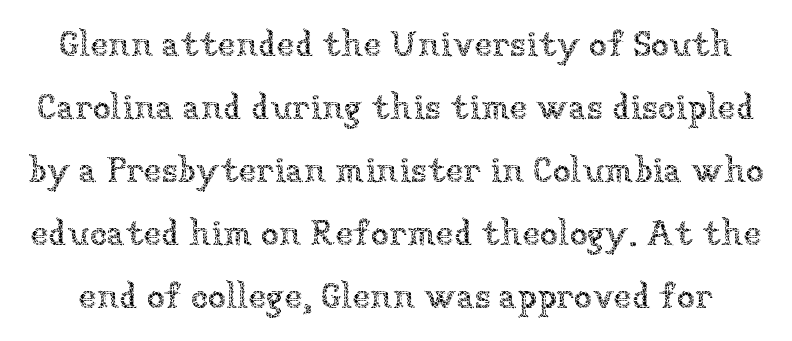
{"italic": "no", "bold": "no", "weight": "thin", "width": "normal", "stroke_contrast": "low", "x_height": "medium", "monospaced": "no", "underline": "no", "line_spacing_ratio": 1.75, "letter_spacing": "normal", "letter_spacing_em": 0.0, "glyph_px": 36}
